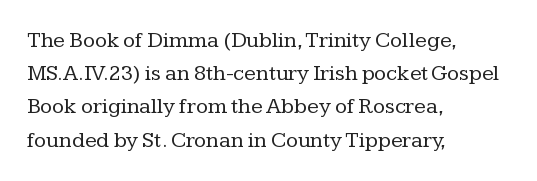
Q: Is the text bold? A: No.
Q: Is the text italic (slanted)? A: No, it is upright.
Q: Is the text underlined? A: No.
Q: How is the paragraph aligned? A: Left-aligned.
Q: Is the spacing between letters normal or unusually wide? A: Normal.
Q: Is the spacing between lines tight, normal or loose? A: Normal.
